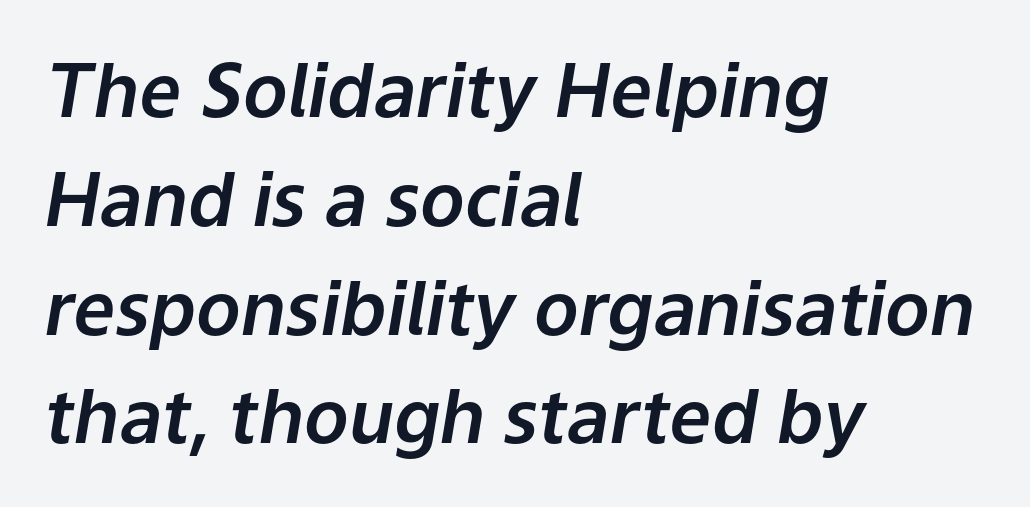
Quick note: interline space is typical. Underline: absent. This sample uses plain, unmodified letter spacing. Yep, that's italic — everything's leaning.
